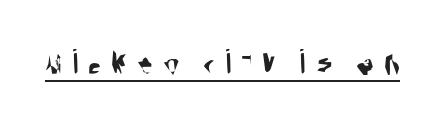
The image shows 37 px condensed sans-serif type; set unusually wide letter spacing (+0.27 em), underlined; medium stroke contrast and a large x-height.
